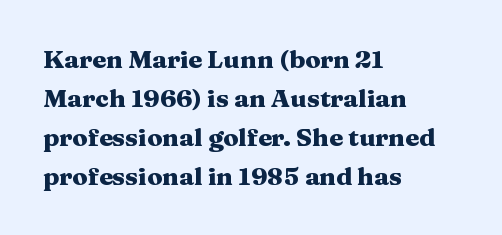
The image shows 25 px bold type, upright; set left-aligned, normal line spacing (1.56x), normal letter spacing, not underlined.
